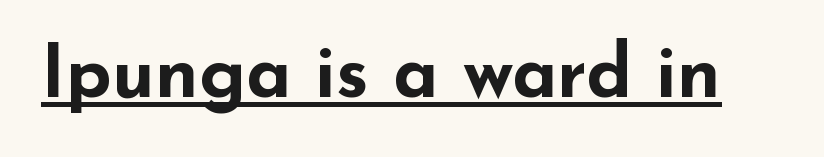
The tracking reads as untouched default to a designer's eye. Every character sits straight up, as roman type does. You could not count columns in this text — the font is proportionally spaced. Compared with an ordinary text face, these strokes are far heavier — a full bold. Look at the bottom of the vertical strokes: they stop flat, with no serifs. The rendered words wear a rule along their underside.
